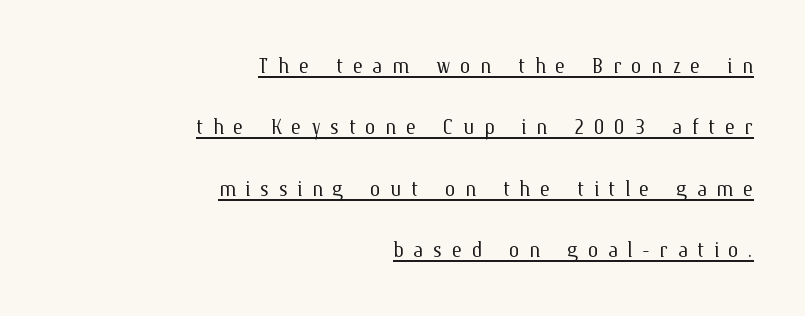
Q: Is the text bold? A: No.
Q: Is the text italic (slanted)? A: No, it is upright.
Q: Is the text underlined? A: Yes.
Q: How is the paragraph aligned? A: Right-aligned.
Q: Is the spacing between letters normal or unusually wide? A: Unusually wide.
Q: Is the spacing between lines tight, normal or loose? A: Loose.
